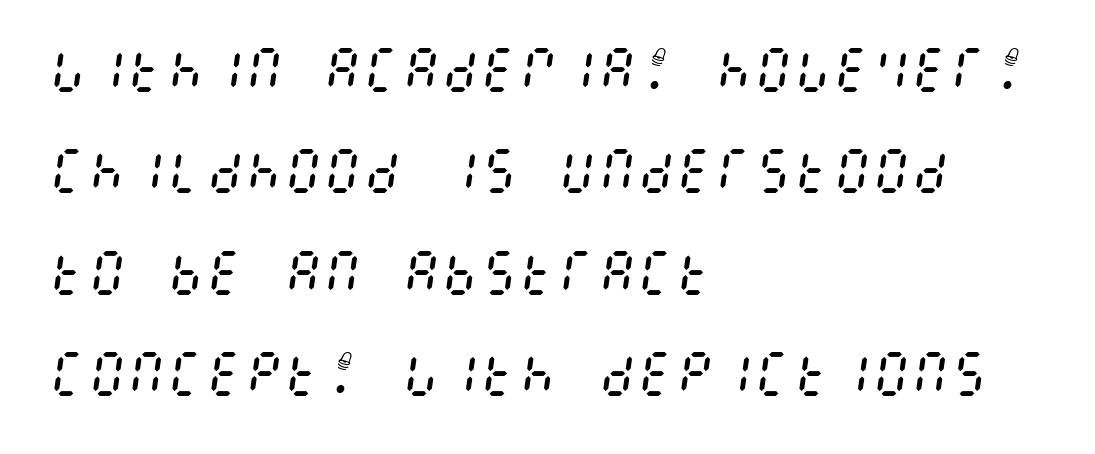
The image shows 49 px regular-weight, condensed type, italic (leaning right); set left-aligned, loose line spacing (2.07x), normal letter spacing, not underlined; medium stroke contrast and a large x-height.
